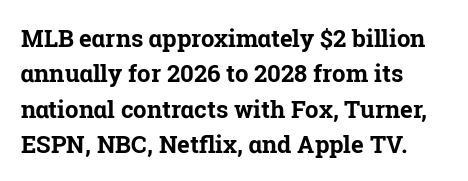
The image shows 24 px bold type, upright; set left-aligned, normal line spacing (1.47x), normal letter spacing, not underlined.
